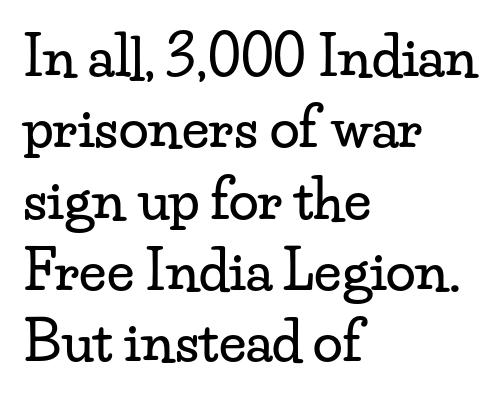
{"serif": "yes", "italic": "no", "width": "wide", "stroke_contrast": "low", "x_height": "small", "monospaced": "no", "underline": "no", "align": "left", "line_spacing": "normal", "line_spacing_ratio": 1.32, "letter_spacing": "normal", "letter_spacing_em": 0.0, "glyph_px": 54}
